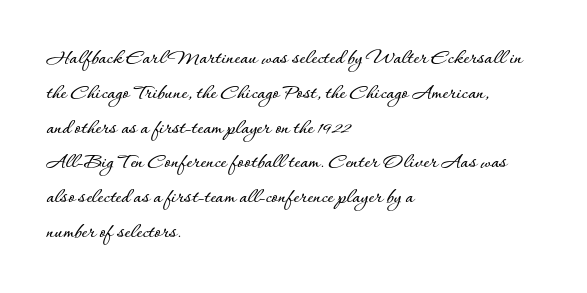
Q: Is the text italic (slanted)? A: Yes.
Q: Is the text underlined? A: No.
Q: How is the paragraph aligned? A: Left-aligned.
Q: Is the spacing between letters normal or unusually wide? A: Normal.
Q: Is the spacing between lines tight, normal or loose? A: Normal.
